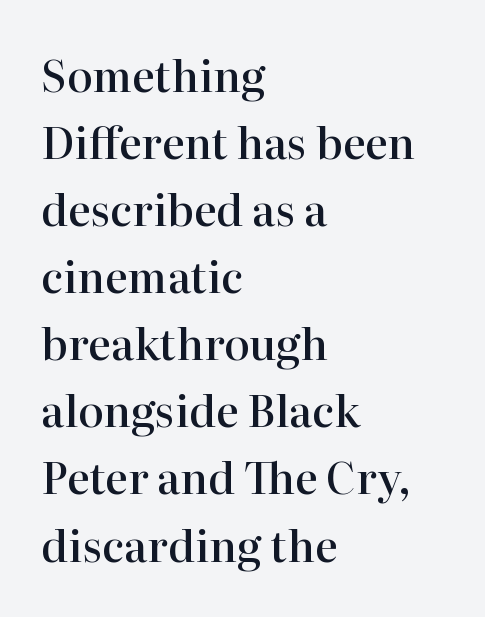
The string is rendered with underlining switched off. These lines are rendered in a variable-pitch font. The characters look somewhat weighty, a semibold short of true bold. The block of text has a typical density, with ordinary space between rows.
